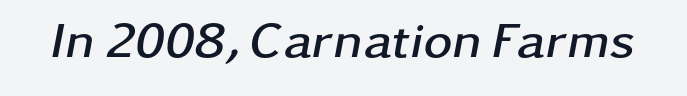
Look at the stroke-to-counter ratio: heavy, a bold. Standard letterfit; no display-style spreading of the glyphs. Descender tails drop into unmarked territory. The glyphs look as if they've been sheared to an angle. Think of a printed novel: that variable character pitch is what you see here.
